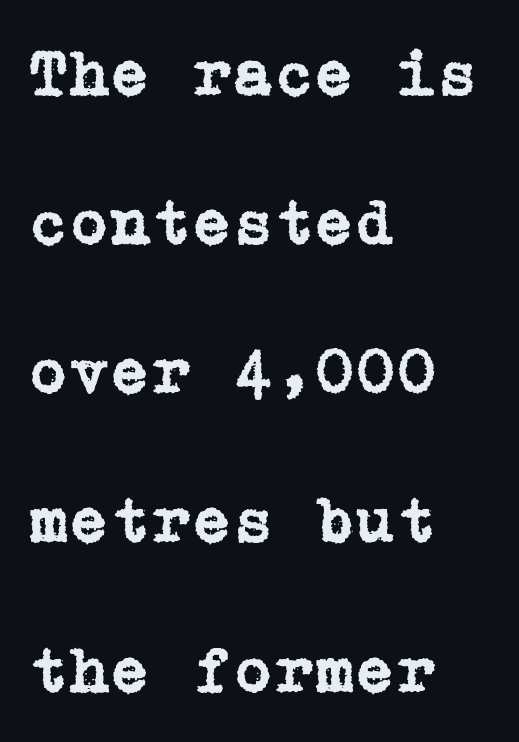
The image shows 66 px serif type, upright; set left-aligned, loose line spacing (2.26x), normal letter spacing, not underlined; low stroke contrast and a medium x-height.
